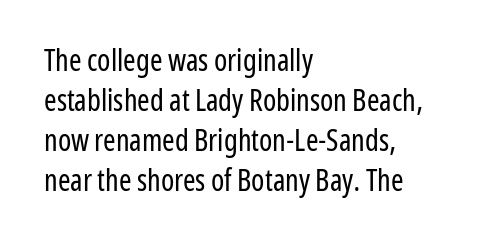
The image shows 30 px regular-weight, condensed sans-serif type, upright; set left-aligned, normal line spacing (1.33x), normal letter spacing, not underlined; low stroke contrast and a medium x-height.
